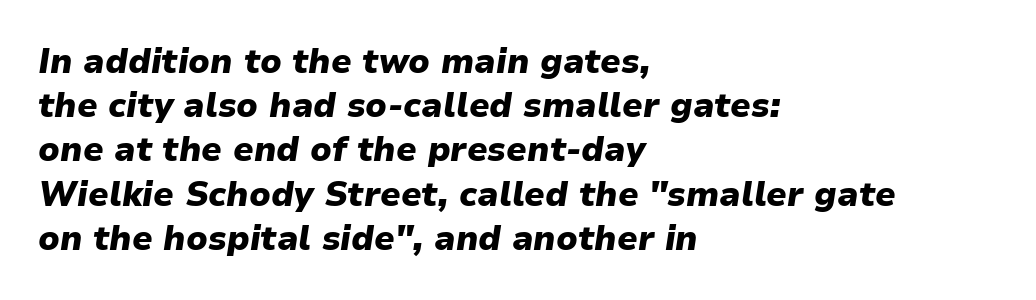
The image shows 34 px heavy type, italic (leaning right); set left-aligned, normal line spacing (1.3x), normal letter spacing, not underlined; low stroke contrast and a medium x-height.
